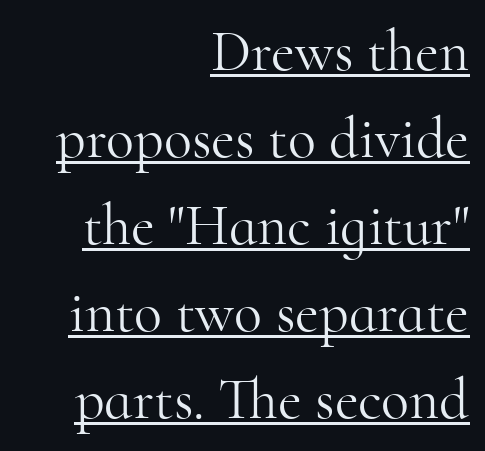
You could not count columns in this text — the font is proportionally spaced. Rows of type keep a routine distance in the vertical direction. It's the straight-up-and-down kind of type. Letter spacing: default.
